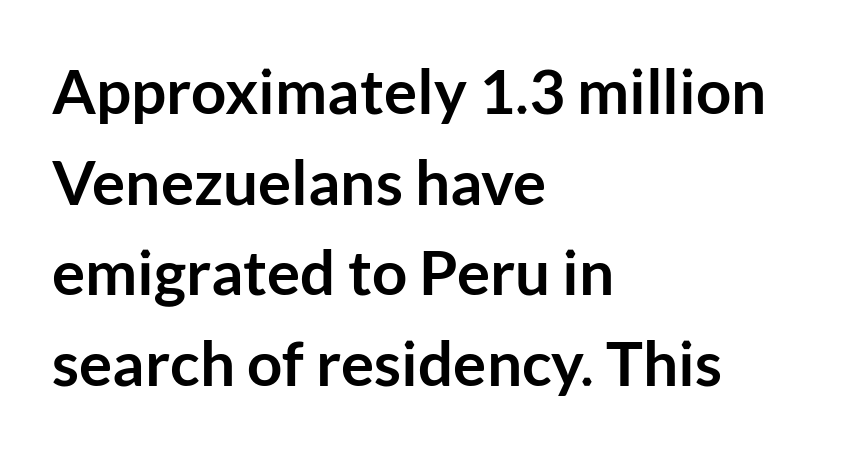
Q: Is the text bold? A: Yes.
Q: Is the text italic (slanted)? A: No, it is upright.
Q: Is the typeface a serif or a sans-serif typeface? A: Sans-serif.
Q: Is the text underlined? A: No.
Q: How is the paragraph aligned? A: Left-aligned.
Q: Is the spacing between letters normal or unusually wide? A: Normal.
Q: Is the spacing between lines tight, normal or loose? A: Normal.
Q: Width (condensed, normal, or wide)? A: Normal.
Q: Stroke contrast? A: Low.
Q: x-height? A: Medium.
Q: Monospaced? A: No.
